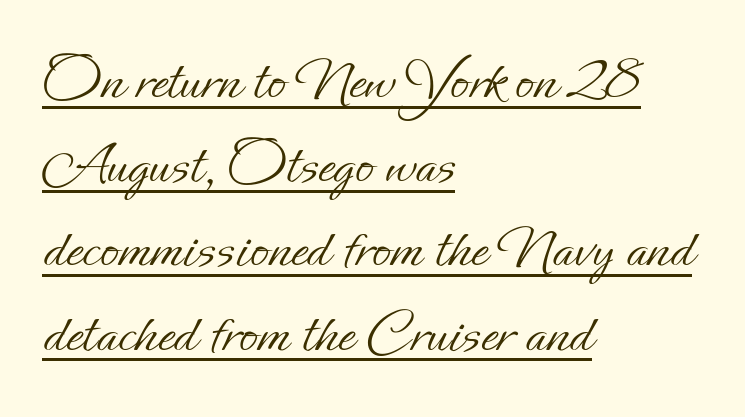
The image shows 61 px light type; set left-aligned, normal line spacing (1.38x), normal letter spacing, underlined; low stroke contrast and a small x-height.
